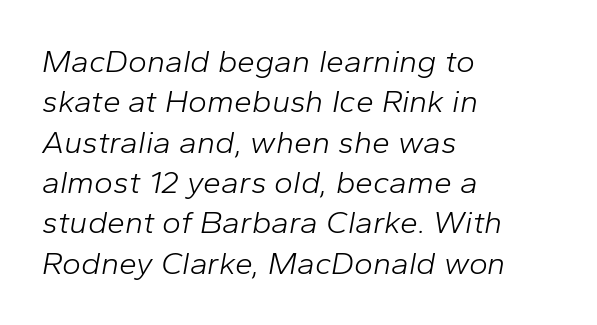
Stroke mass is kept to a normal reading level or below. The face used here is proportionally spaced, like ordinary book or web type. Look at the tracking — it's just the regular setting, nothing added. Descender tails drop into unmarked territory. Compared with ordinary roman type, these characters are visibly tilted.
